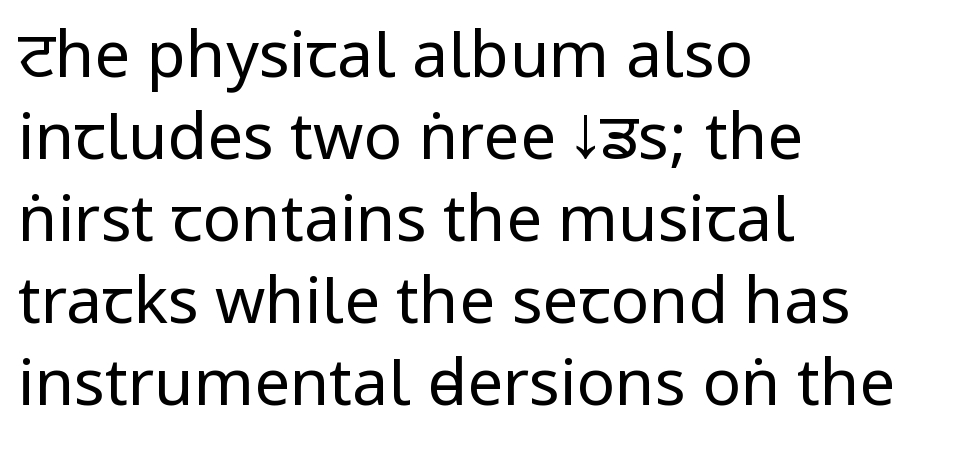
The image shows 64 px regular-weight, condensed sans-serif type, upright; set left-aligned, normal line spacing (1.28x), normal letter spacing, not underlined; low stroke contrast and a large x-height.
